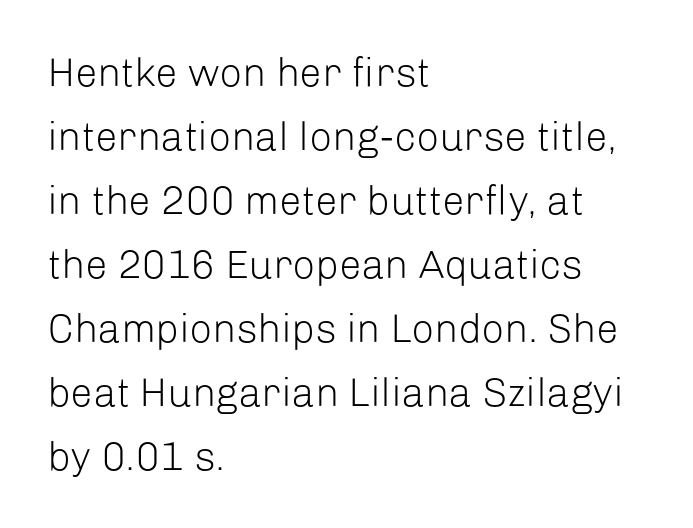
Is the letter spacing exaggerated? No — it looks like the ordinary default. The designer went with a sans here, leaving each stem footless. Weight: in the light-to-regular range. The space between consecutive lines is moderate.
